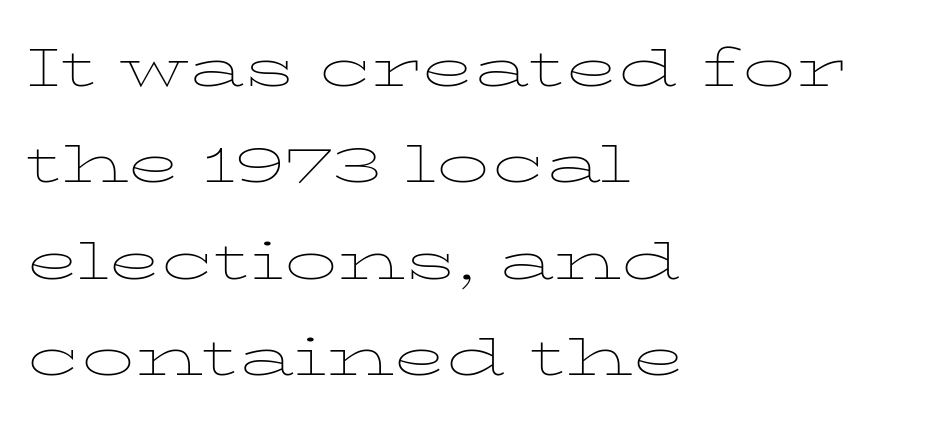
The image shows 53 px thin, wide serif type, upright; set left-aligned, line spacing 1.82x, normal letter spacing, not underlined; low stroke contrast and a medium x-height.
